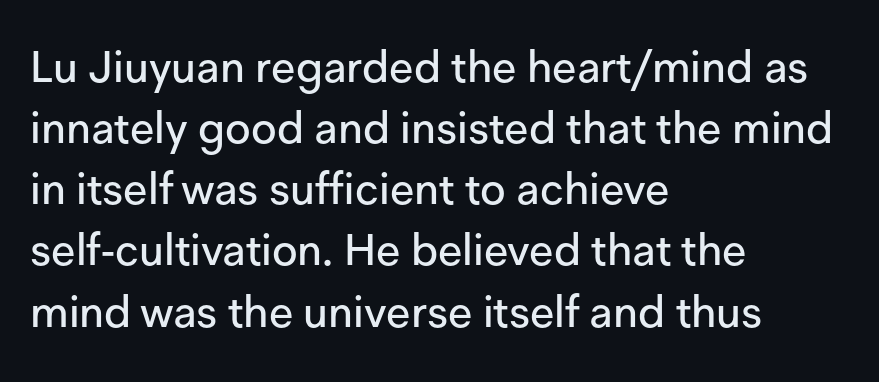
{"serif": "no", "italic": "no", "width": "normal", "stroke_contrast": "low", "x_height": "medium", "monospaced": "no", "underline": "no", "align": "left", "line_spacing": "normal", "line_spacing_ratio": 1.39, "letter_spacing": "normal", "letter_spacing_em": 0.0, "glyph_px": 44}
